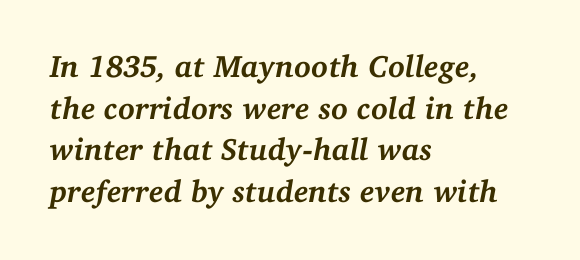
{"serif": "yes", "italic": "yes", "lean": "right", "slant_degrees": 11, "bold": "yes", "weight": "semibold", "width": "normal", "stroke_contrast": "medium", "x_height": "medium", "monospaced": "no", "underline": "no", "align": "left", "line_spacing": "normal", "line_spacing_ratio": 1.34, "letter_spacing": "normal", "letter_spacing_em": 0.0, "glyph_px": 31}
